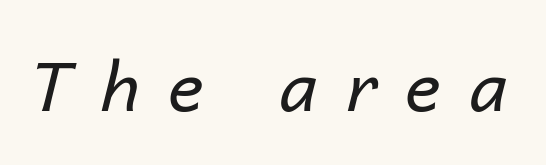
The image shows 68 px regular-weight type, italic (leaning right); set unusually wide letter spacing (+0.43 em), not underlined; low stroke contrast and a medium x-height.
